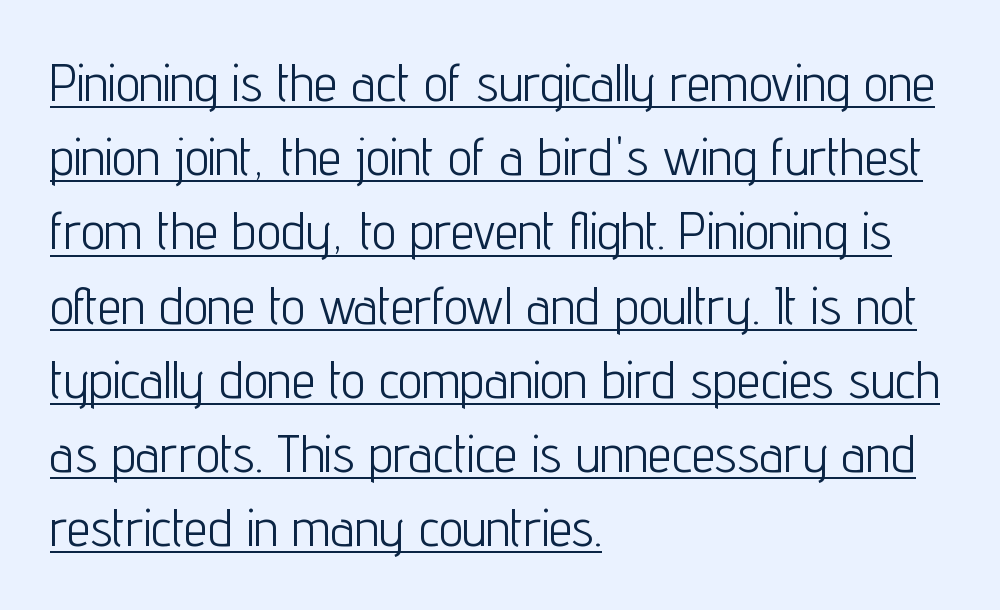
The image shows 53 px light, condensed sans-serif type, upright; set left-aligned, normal line spacing (1.4x), normal letter spacing, underlined; low stroke contrast and a medium x-height.
